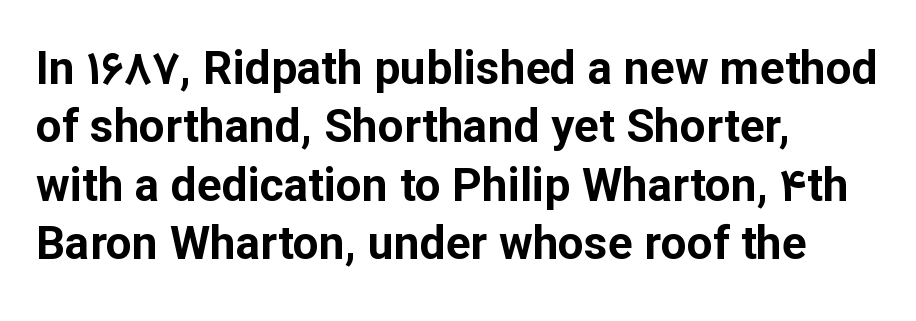
Q: Is the text bold? A: Yes.
Q: Is the text italic (slanted)? A: No, it is upright.
Q: Is the typeface a serif or a sans-serif typeface? A: Sans-serif.
Q: Is the text underlined? A: No.
Q: How is the paragraph aligned? A: Left-aligned.
Q: Is the spacing between letters normal or unusually wide? A: Normal.
Q: Is the spacing between lines tight, normal or loose? A: Normal.
Q: Width (condensed, normal, or wide)? A: Normal.
Q: Stroke contrast? A: Low.
Q: x-height? A: Medium.
Q: Monospaced? A: No.
